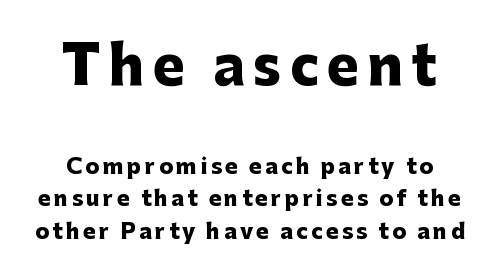
The image shows 53 px heavy sans-serif type, upright; set centered, normal line spacing (1.54x), not underlined; the first (top) block is 2.52x larger; low stroke contrast and a medium x-height.
